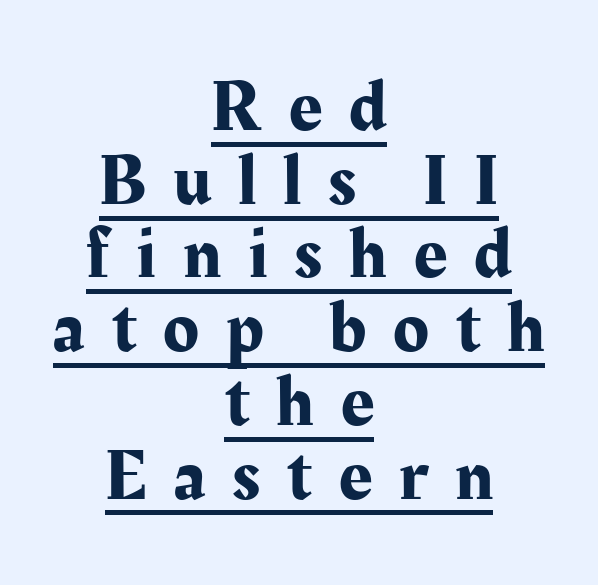
{"serif": "yes", "italic": "no", "width": "normal", "stroke_contrast": "medium", "x_height": "medium", "monospaced": "no", "underline": "yes", "align": "center", "line_spacing": "tight", "line_spacing_ratio": 1.01, "letter_spacing": "wide", "letter_spacing_em": 0.37, "glyph_px": 73}
